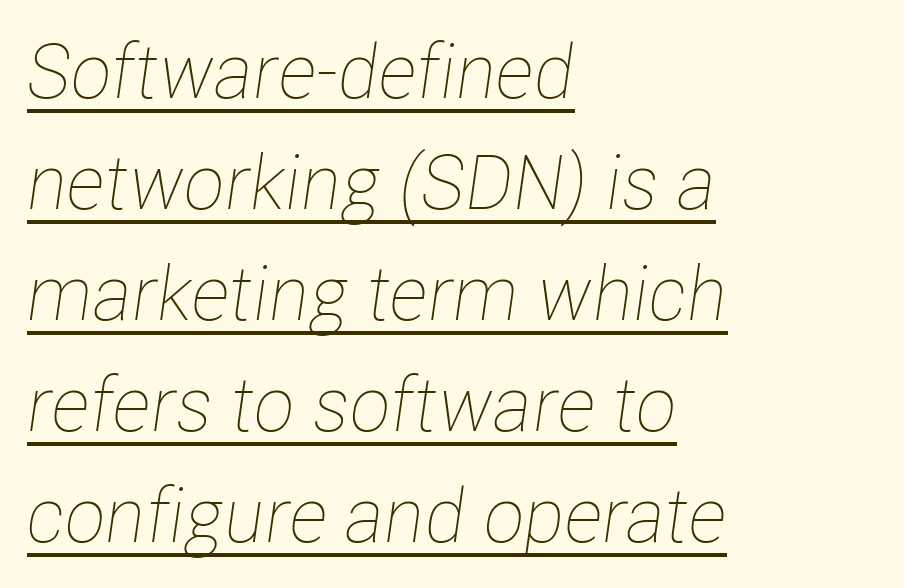
The image shows 76 px thin, condensed type, italic (leaning right); set left-aligned, normal line spacing (1.46x), normal letter spacing, underlined; low stroke contrast and a medium x-height.
